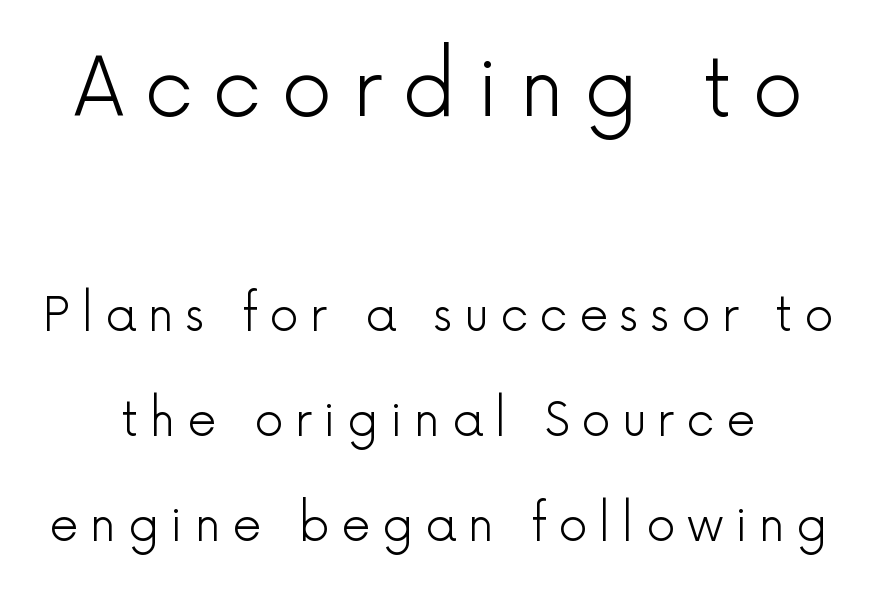
The image shows 80 px light sans-serif type, upright; set loose line spacing (2.28x), unusually wide letter spacing (+0.25 em), not underlined; the first (top) block is 1.74x larger; a medium x-height.
